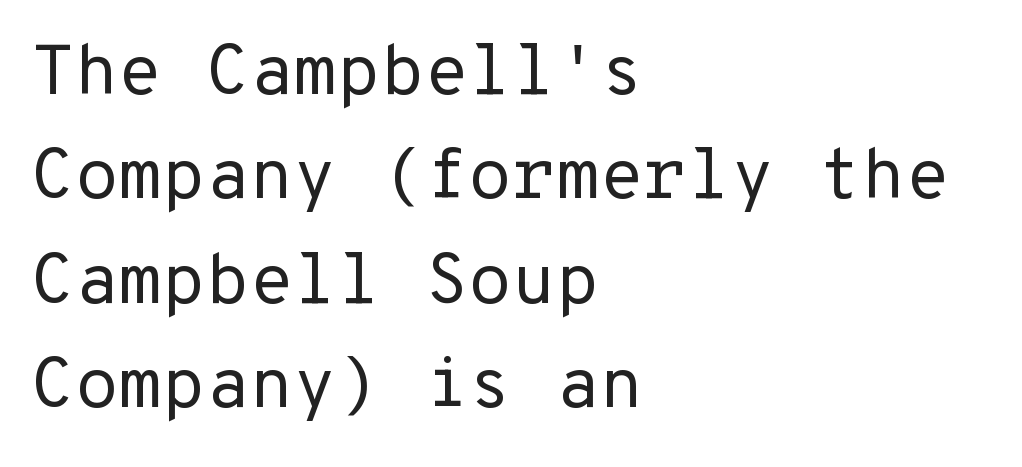
The image shows 71 px regular-weight sans-serif type, upright, monospaced; set left-aligned, normal line spacing (1.47x), normal letter spacing, not underlined; low stroke contrast and a medium x-height.
